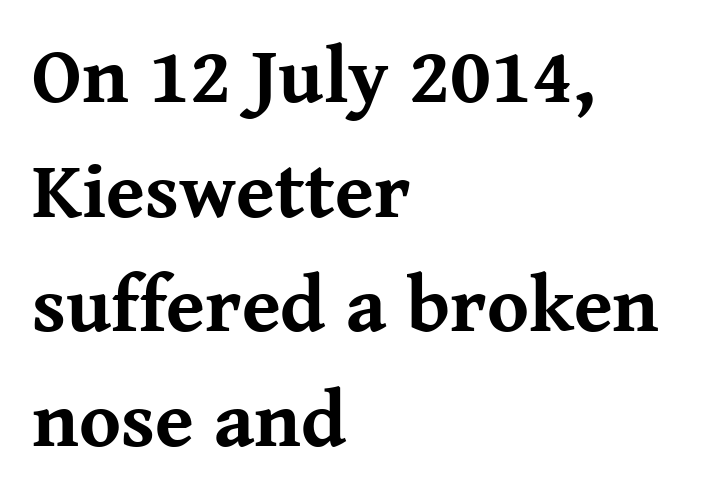
{"serif": "yes", "italic": "no", "bold": "yes", "weight": "bold", "width": "normal", "stroke_contrast": "medium", "x_height": "medium", "monospaced": "no", "underline": "no", "align": "left", "line_spacing": "normal", "line_spacing_ratio": 1.45, "letter_spacing": "normal", "letter_spacing_em": 0.0, "glyph_px": 79}
